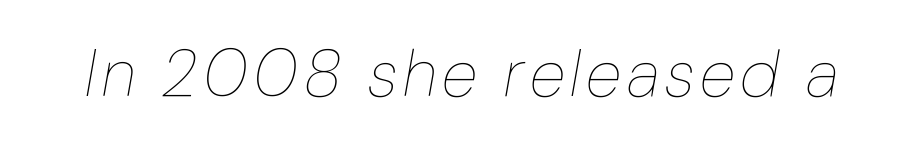
Q: Is the text bold? A: No.
Q: Is the text italic (slanted)? A: Yes, it leans right by about 10 degrees.
Q: Is the text underlined? A: No.
Q: Width (condensed, normal, or wide)? A: Condensed.
Q: Stroke contrast? A: Low.
Q: x-height? A: Medium.
Q: Monospaced? A: No.
